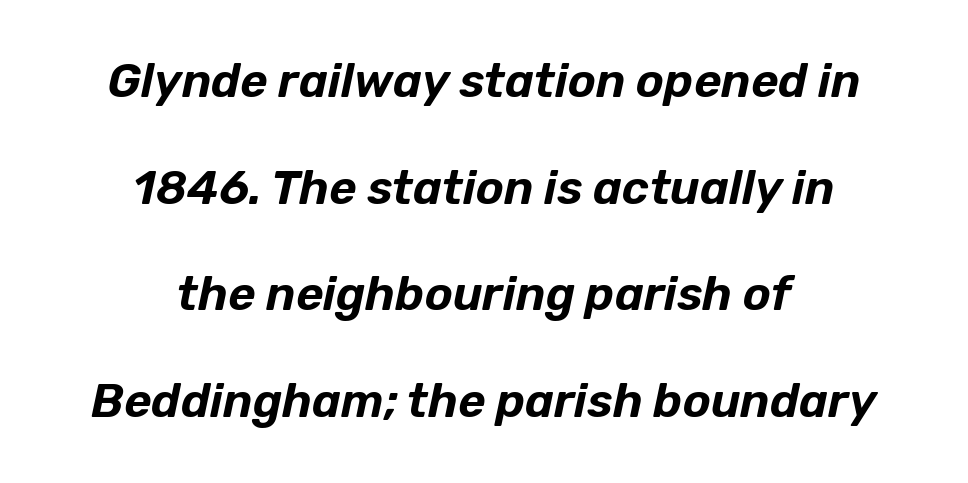
The image shows 47 px text type, italic (leaning right); set centered, loose line spacing (2.27x), normal letter spacing, not underlined; low stroke contrast and a medium x-height.
